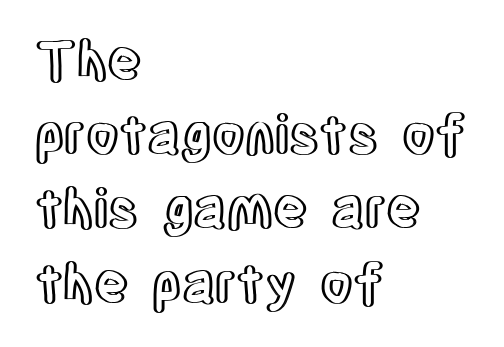
Q: Is the text italic (slanted)? A: No, it is upright.
Q: Is the text underlined? A: No.
Q: How is the paragraph aligned? A: Left-aligned.
Q: Is the spacing between letters normal or unusually wide? A: Normal.
Q: Is the spacing between lines tight, normal or loose? A: Normal.
Q: Width (condensed, normal, or wide)? A: Condensed.
Q: x-height? A: Large.
Q: Monospaced? A: No.
